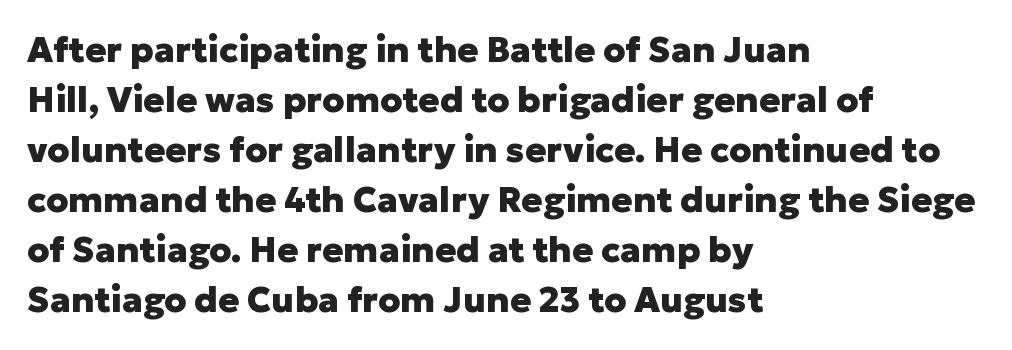
The baseline area is clear. The passage shown is typed in a proportional face where columns would drift. Compared with a centered layout, this one pins lines to the left instead. Leading: standard.
